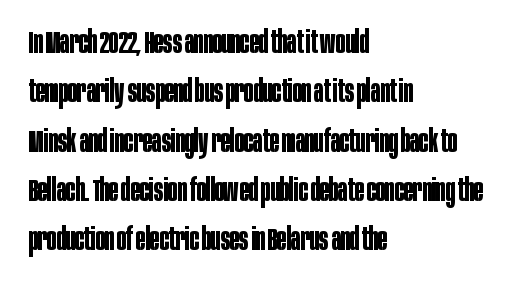
Between one letter and the next there's only the usual sliver of space. Each new line begins a customary step beneath the previous one. Type style note: lacks serifs. Typographic density is high because the face is bold. Italic? Not at all — the glyphs are vertical.
